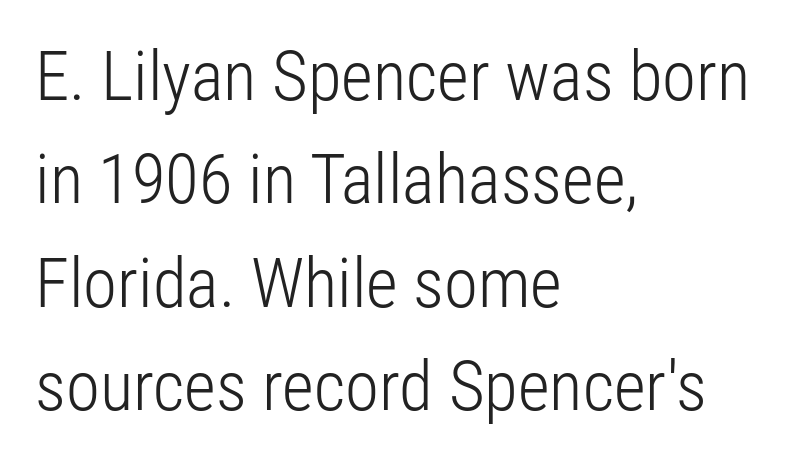
The letterforms sit at book weight or below. The words here are not underlined. Summary of vertical rhythm: regular, with standard interline spacing. The specimen reads as upright at a glance.
